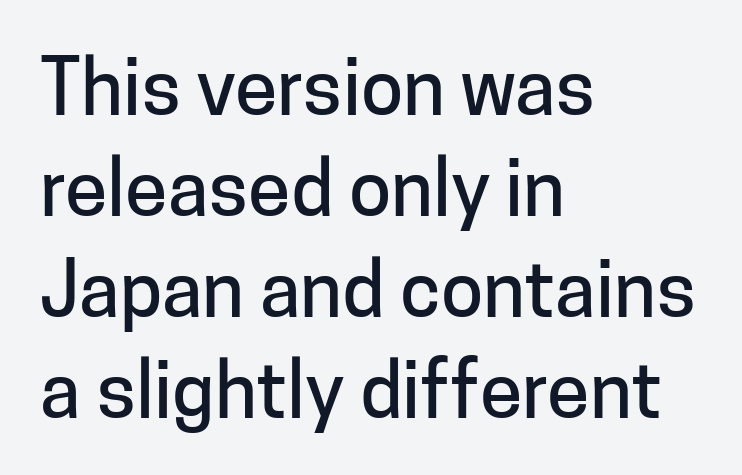
{"serif": "no", "italic": "no", "width": "normal", "stroke_contrast": "low", "x_height": "medium", "monospaced": "no", "underline": "no", "align": "left", "line_spacing": "normal", "line_spacing_ratio": 1.31, "letter_spacing": "normal", "letter_spacing_em": 0.0, "glyph_px": 77}
